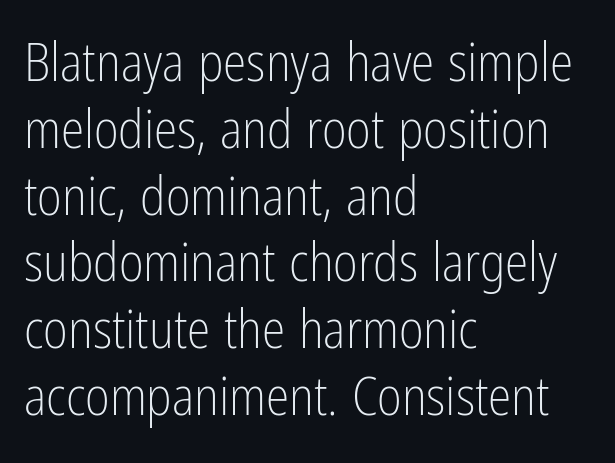
Q: Is the text bold? A: No.
Q: Is the text italic (slanted)? A: No, it is upright.
Q: Is the typeface a serif or a sans-serif typeface? A: Sans-serif.
Q: Is the text underlined? A: No.
Q: How is the paragraph aligned? A: Left-aligned.
Q: Is the spacing between letters normal or unusually wide? A: Normal.
Q: Is the spacing between lines tight, normal or loose? A: Normal.
Q: Width (condensed, normal, or wide)? A: Condensed.
Q: Stroke contrast? A: Low.
Q: x-height? A: Medium.
Q: Monospaced? A: No.
